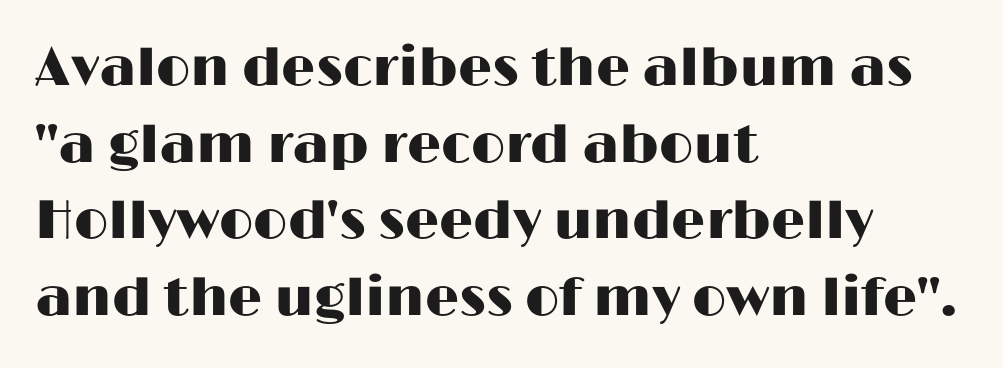
Q: Is the text italic (slanted)? A: No, it is upright.
Q: Is the typeface a serif or a sans-serif typeface? A: Sans-serif.
Q: Is the text underlined? A: No.
Q: How is the paragraph aligned? A: Left-aligned.
Q: Is the spacing between letters normal or unusually wide? A: Normal.
Q: Is the spacing between lines tight, normal or loose? A: Normal.
Q: Width (condensed, normal, or wide)? A: Wide.
Q: Stroke contrast? A: High.
Q: x-height? A: Medium.
Q: Monospaced? A: No.
